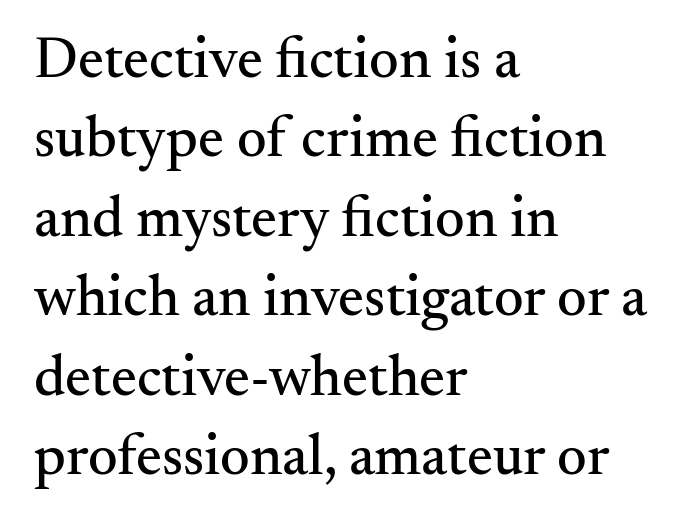
Q: Is the text italic (slanted)? A: No, it is upright.
Q: Is the typeface a serif or a sans-serif typeface? A: Serif.
Q: Is the text underlined? A: No.
Q: How is the paragraph aligned? A: Left-aligned.
Q: Is the spacing between letters normal or unusually wide? A: Normal.
Q: Is the spacing between lines tight, normal or loose? A: Normal.
Q: Width (condensed, normal, or wide)? A: Normal.
Q: Stroke contrast? A: Medium.
Q: x-height? A: Small.
Q: Monospaced? A: No.
